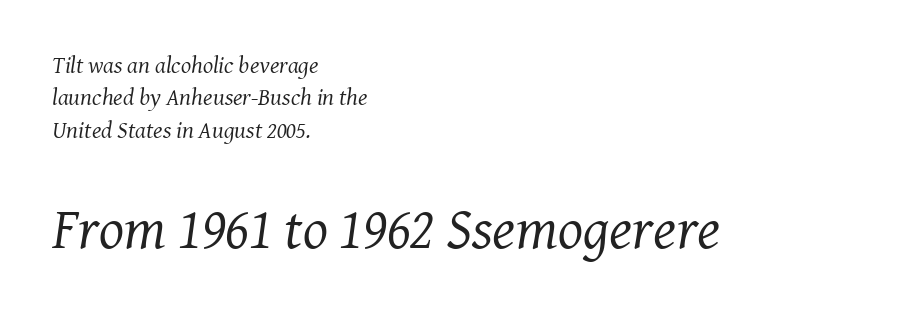
{"serif": "yes", "italic": "yes", "lean": "right", "slant_degrees": 8, "bold": "no", "weight": "regular", "width": "normal", "stroke_contrast": "medium", "x_height": "medium", "monospaced": "no", "underline": "no", "align": "left", "line_spacing": "normal", "line_spacing_ratio": 1.35, "letter_spacing": "normal", "letter_spacing_em": 0.0, "larger_block": "second", "size_ratio": 2.46, "glyph_px": 59}
